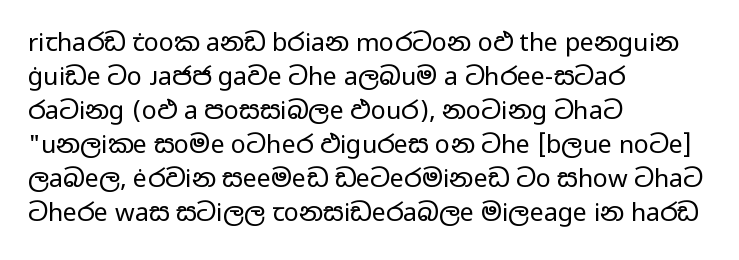
{"italic": "no", "bold": "no", "underline": "no", "align": "left", "line_spacing": "normal", "line_spacing_ratio": 1.36, "letter_spacing": "normal", "letter_spacing_em": 0.0, "glyph_px": 25}
